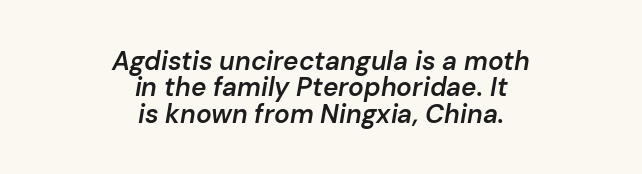
{"italic": "yes", "lean": "right", "slant_degrees": 10, "bold": "semi", "underline": "no", "align": "center", "line_spacing": "tight", "line_spacing_ratio": 1.01, "letter_spacing": "normal", "letter_spacing_em": 0.0, "glyph_px": 26}
